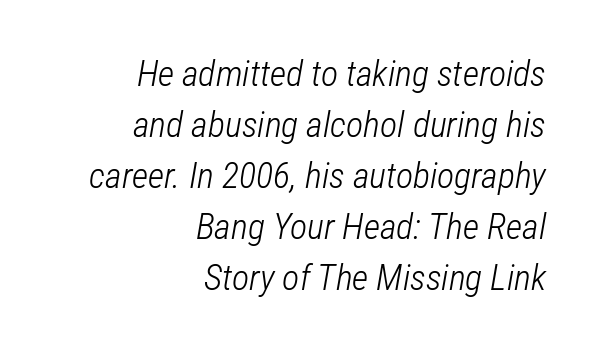
Compared with typical paragraphs, the rows here are spaced about the same. Layout note: lines flush right. You could call the tracking neutral — neither tight nor loose. Only glyphs here, with clear space below each row. Rendered with sloped, italic letterforms.
